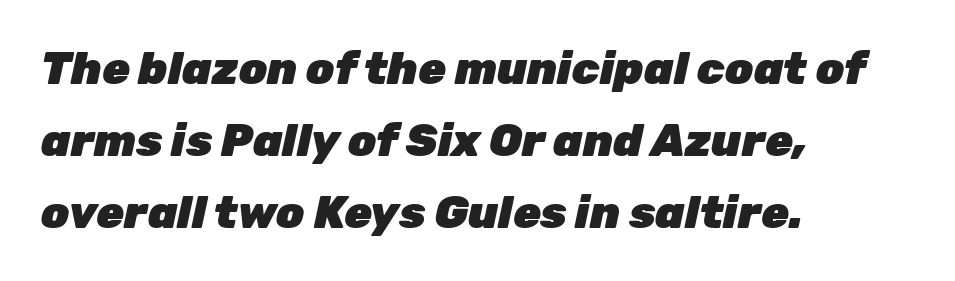
The image shows 45 px heavy type, italic (leaning right); set left-aligned, normal line spacing (1.6x), normal letter spacing, not underlined; low stroke contrast and a medium x-height.
